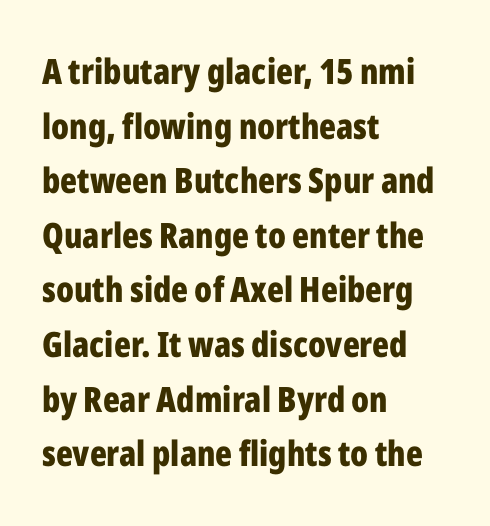
Words float on clear page, feet unadorned. These lines are composed in type without serifs. Students, note that the glyphs here touch the page at normal intervals. Vertically, the passage feels balanced, rows spaced as you'd expect. Quick note: not italic, upright. Horizontally, the lines are justified to the leading edge only.
